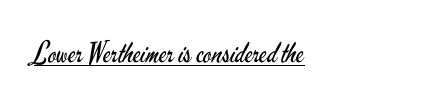
Q: Is the text bold? A: No.
Q: Is the text italic (slanted)? A: Yes.
Q: Is the typeface a serif or a sans-serif typeface? A: Sans-serif.
Q: Is the text underlined? A: Yes.
Q: Is the spacing between letters normal or unusually wide? A: Normal.
Q: Width (condensed, normal, or wide)? A: Condensed.
Q: Stroke contrast? A: Low.
Q: x-height? A: Small.
Q: Monospaced? A: No.
